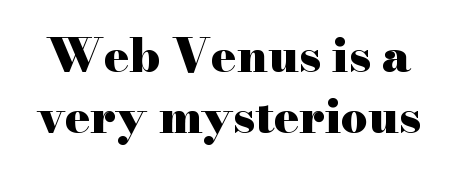
The image shows 47 px heavy, wide serif type, upright; set normal line spacing (1.3x), normal letter spacing, not underlined; high stroke contrast and a small x-height.
